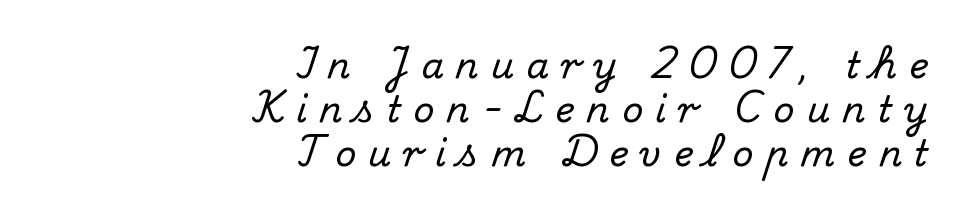
{"serif": "yes", "width": "normal", "stroke_contrast": "medium", "x_height": "small", "monospaced": "no", "underline": "no", "align": "right", "line_spacing_ratio": 1.22, "letter_spacing": "wide", "letter_spacing_em": 0.34, "glyph_px": 36}
